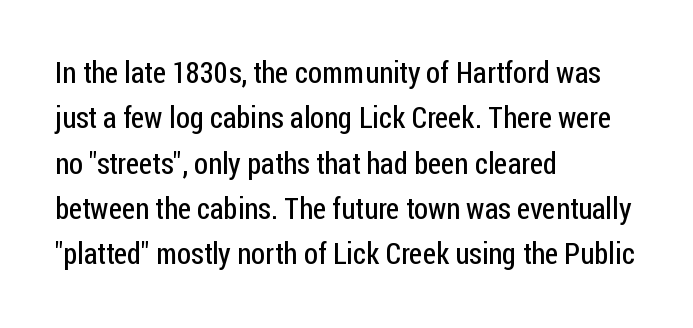
The letters stand upright; this is a roman face. The space beneath each line is pristine and unruled. Spacing between characters is what you'd get straight out of the box. Horizontal alignment here is leftward, the default for most running prose. The font sits on the lighter half of the weight spectrum, regular included.
